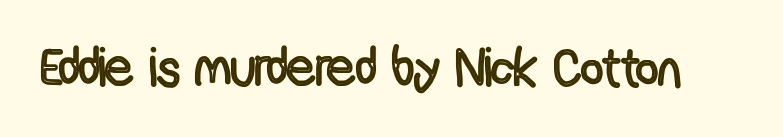
The image shows 55 px condensed type, upright; set normal letter spacing, not underlined; a medium x-height.
